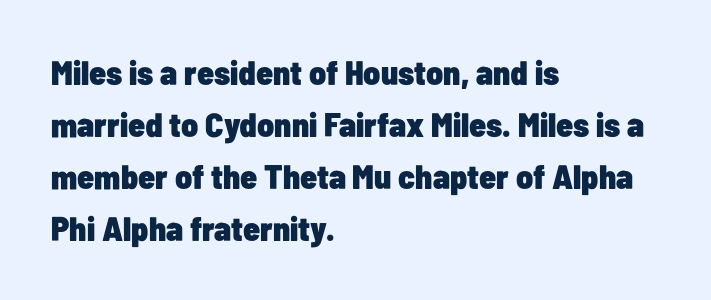
Q: Is the text bold? A: Yes.
Q: Is the text italic (slanted)? A: No, it is upright.
Q: Is the typeface a serif or a sans-serif typeface? A: Sans-serif.
Q: Is the text underlined? A: No.
Q: How is the paragraph aligned? A: Left-aligned.
Q: Is the spacing between letters normal or unusually wide? A: Normal.
Q: Is the spacing between lines tight, normal or loose? A: Normal.
Q: Width (condensed, normal, or wide)? A: Condensed.
Q: Stroke contrast? A: Low.
Q: x-height? A: Medium.
Q: Monospaced? A: No.
